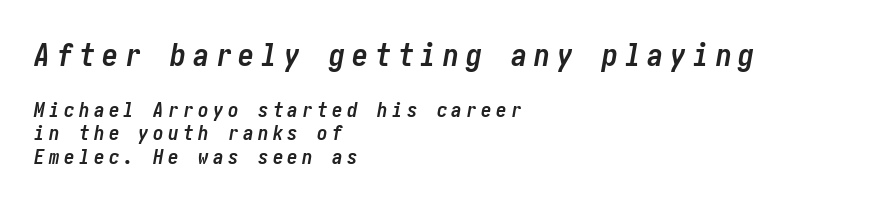
Characters follow at a spacing far wider than the type designer built in. Heavy, bold letterforms. Nobody drew a line under any word here. Characters are canted at an angle relative to the baseline's perpendicular.
